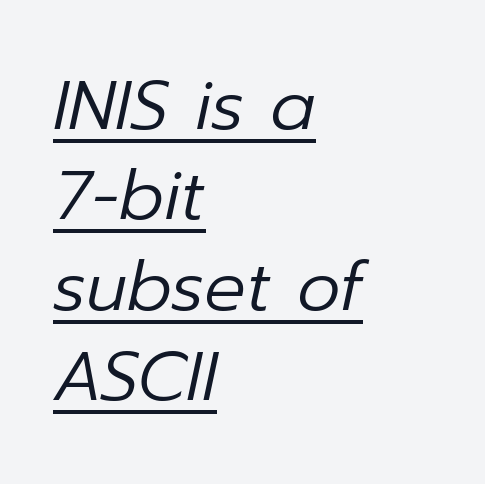
The image shows 69 px regular-weight type, italic (leaning right); set left-aligned, normal line spacing (1.31x), normal letter spacing, underlined; low stroke contrast and a medium x-height.
